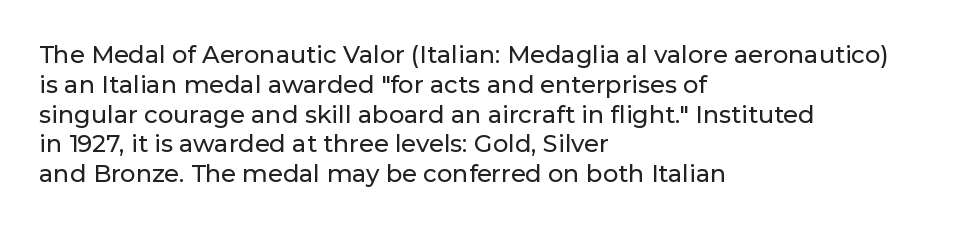
This sample uses an upright cut, with every glyph sitting square on the baseline. The space beneath each line is pristine and unruled. Short note: letters normally spaced. A classic flush-left, rag-right setting is used for this passage.
